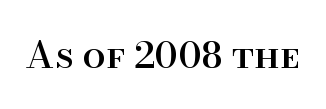
The image shows 37 px serif type, upright; set normal letter spacing, not underlined; high stroke contrast and a small x-height.
